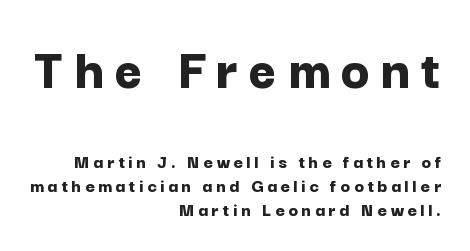
Each row of text sits above clean, open space. This is the regular roman posture of the typeface. This rendering uses right alignment, leaving the left contour irregular. Summary of weight: heavy, a full bold. Grotesque or geometric, the face here clearly has no serifs.
